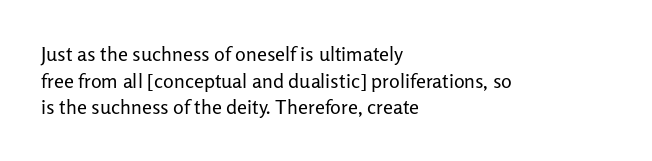
Does the copy run flush right? No — it runs flush left. The block of text has a typical density, with ordinary space between rows. This sample uses plain, unmodified letter spacing. The zone under the glyphs is completely vacant. A roman cut, with each character standing at attention. Stem width sits at or under what a default text font uses.
